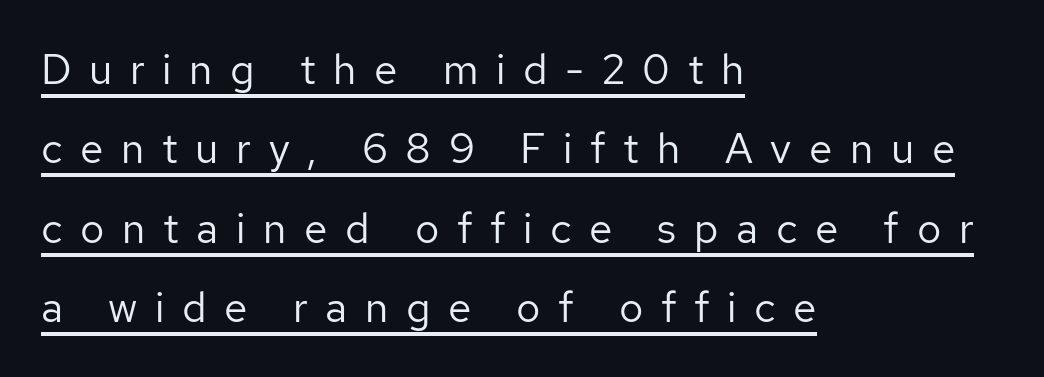
The image shows 42 px regular-weight sans-serif type, upright; set left-aligned, line spacing 1.89x, unusually wide letter spacing (+0.42 em), underlined; low stroke contrast and a medium x-height.
